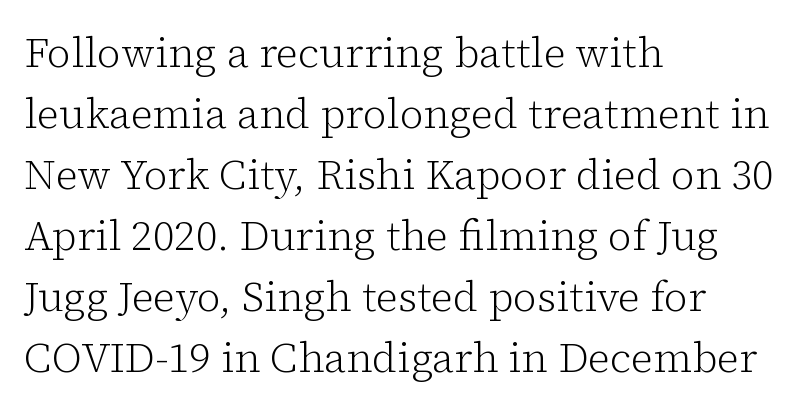
This block has exactly the height ordinary leading produces. This is not heavy type; no bold has been used. This sample has the flowing, uneven cadence of proportional lettering. Casual observation: everything's shoved over to the left.
